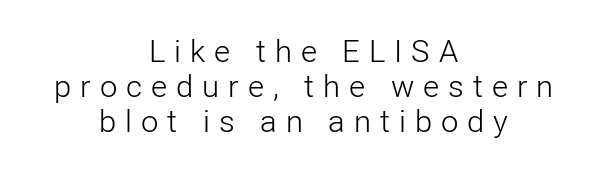
Q: Is the text bold? A: No.
Q: Is the text italic (slanted)? A: No, it is upright.
Q: Is the typeface a serif or a sans-serif typeface? A: Sans-serif.
Q: Is the text underlined? A: No.
Q: How is the paragraph aligned? A: Centered.
Q: Is the spacing between letters normal or unusually wide? A: Unusually wide.
Q: Is the spacing between lines tight, normal or loose? A: Tight.
Q: Width (condensed, normal, or wide)? A: Normal.
Q: Stroke contrast? A: Low.
Q: x-height? A: Medium.
Q: Monospaced? A: No.
